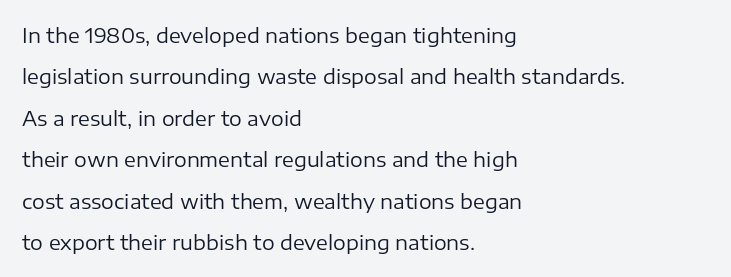
The image shows 20 px text type, upright; set left-aligned, loose line spacing (2.07x), normal letter spacing, not underlined.
